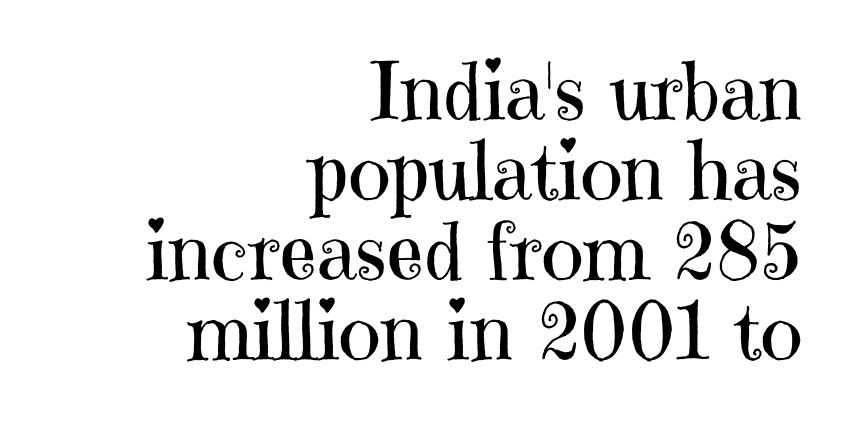
Vertically, the passage feels compressed, each row crowding the next. Character widths vary here, with narrow letters taking less room than wide ones. Classification — serif. How are the letters spaced? Ordinarily, with no added tracking. Posture: straight, roman, zero tilt.
